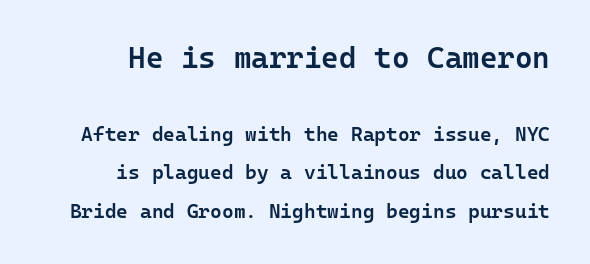
Q: Is the text bold? A: Semi-bold.
Q: Is the text italic (slanted)? A: No, it is upright.
Q: Is the typeface a serif or a sans-serif typeface? A: Sans-serif.
Q: Is the text underlined? A: No.
Q: Is the spacing between letters normal or unusually wide? A: Normal.
Q: Is the spacing between lines tight, normal or loose? A: Loose.
Q: Which block of text is set in a larger size, the first (top) or the second (bottom)? A: The first (top) one.
Q: Width (condensed, normal, or wide)? A: Normal.
Q: Stroke contrast? A: Low.
Q: x-height? A: Medium.
